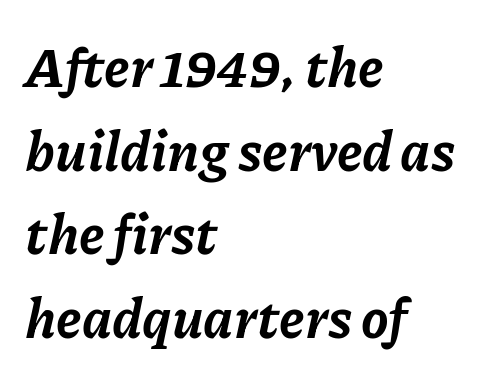
{"italic": "yes", "lean": "right", "slant_degrees": 11, "bold": "yes", "weight": "bold", "width": "normal", "stroke_contrast": "low", "x_height": "medium", "monospaced": "no", "underline": "no", "align": "left", "line_spacing": "normal", "line_spacing_ratio": 1.52, "letter_spacing": "normal", "letter_spacing_em": 0.0, "glyph_px": 55}
